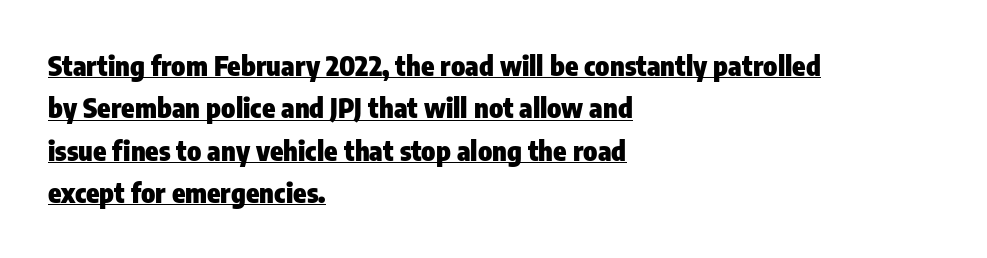
Q: Is the text bold? A: Yes.
Q: Is the text italic (slanted)? A: No, it is upright.
Q: Is the text underlined? A: Yes.
Q: How is the paragraph aligned? A: Left-aligned.
Q: Is the spacing between letters normal or unusually wide? A: Normal.
Q: Is the spacing between lines tight, normal or loose? A: Normal.
